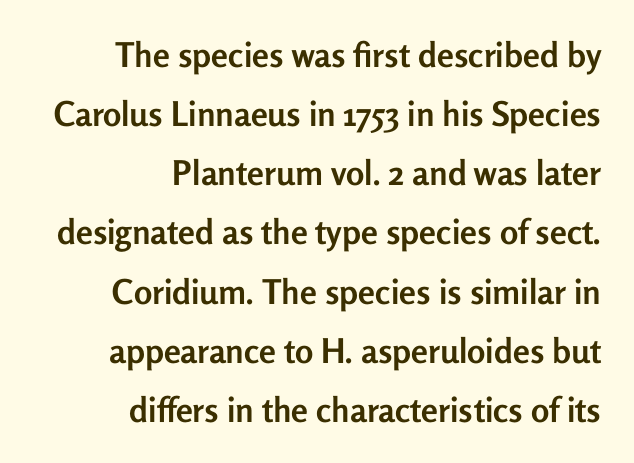
Q: Is the text bold? A: Yes.
Q: Is the text italic (slanted)? A: No, it is upright.
Q: Is the typeface a serif or a sans-serif typeface? A: Sans-serif.
Q: Is the text underlined? A: No.
Q: How is the paragraph aligned? A: Right-aligned.
Q: Is the spacing between letters normal or unusually wide? A: Normal.
Q: Width (condensed, normal, or wide)? A: Normal.
Q: Stroke contrast? A: Low.
Q: x-height? A: Medium.
Q: Monospaced? A: No.
